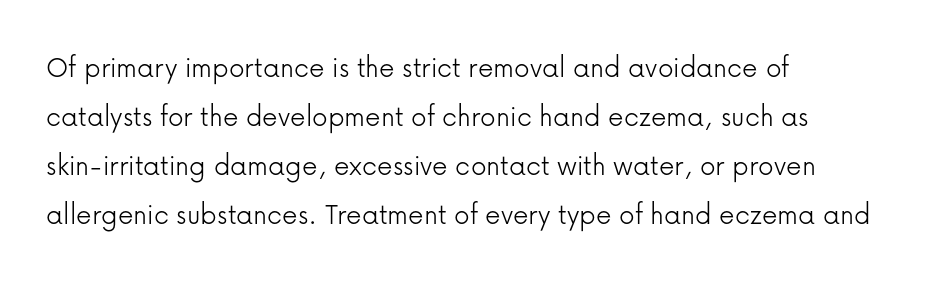
{"serif": "no", "italic": "no", "bold": "no", "weight": "light", "width": "normal", "stroke_contrast": "low", "x_height": "medium", "monospaced": "no", "underline": "no", "align": "left", "line_spacing": "normal", "line_spacing_ratio": 1.58, "letter_spacing": "normal", "letter_spacing_em": 0.0, "glyph_px": 31}
